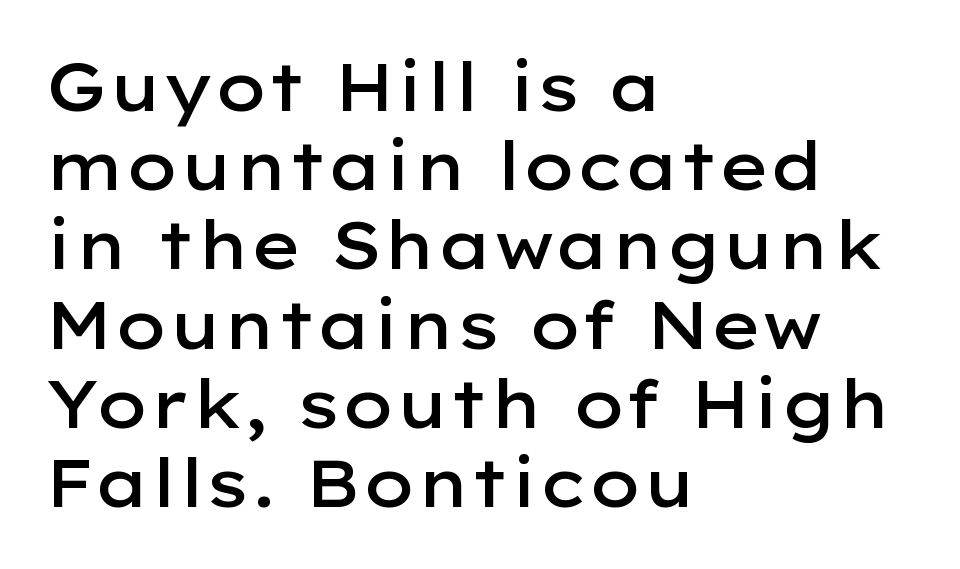
The image shows 66 px semibold, wide sans-serif type, upright; set left-aligned, line spacing 1.2x, normal letter spacing, not underlined; low stroke contrast and a medium x-height.
